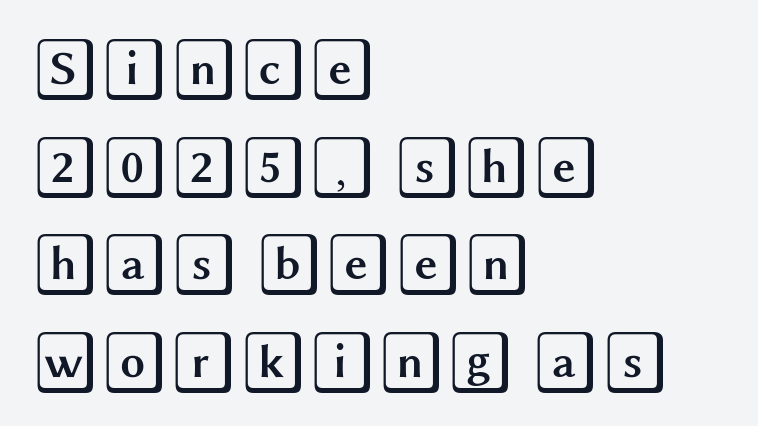
Notice how the passage keeps a crisp vertical edge on the left only. The face used here is rendered with its standard letterfit. The line-height multiplier appears to be the usual default. The specimen omits any rule beneath the text block's lines.
